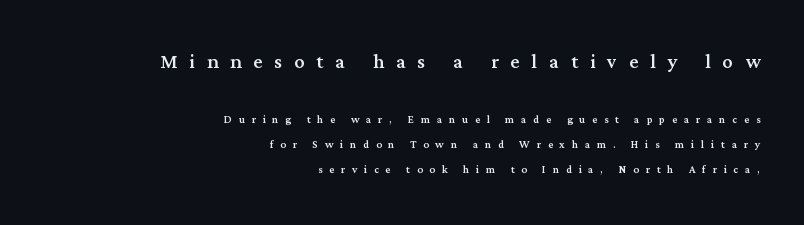
Look at the glyph heights: the upper group is clearly the bigger setting. No italicization has been applied; the sample stays upright. This sample uses expanded letter spacing, leaving extra air between glyphs. This sample is right-justified, so line beginnings fall wherever the words allow.
